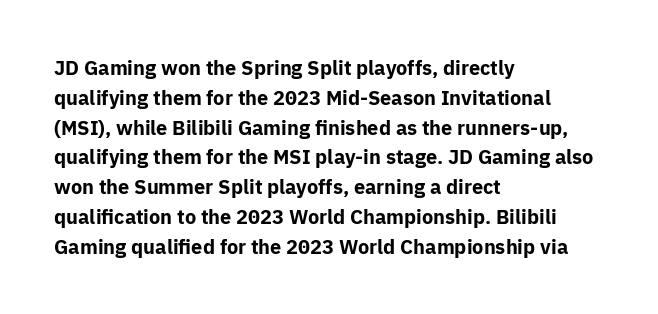
The image shows 20 px bold type, upright; set left-aligned, normal line spacing (1.49x), normal letter spacing, not underlined.
